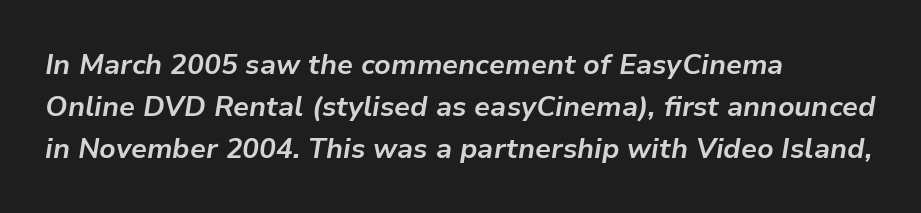
The image shows 28 px bold type, italic (leaning right); set left-aligned, normal line spacing (1.5x), normal letter spacing, not underlined; low stroke contrast and a medium x-height.
